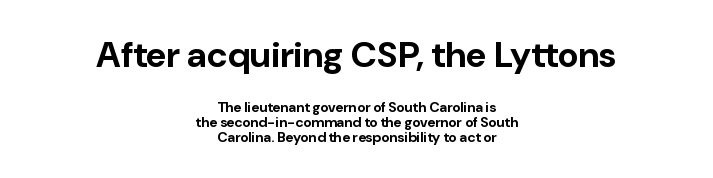
The image shows 36 px bold sans-serif type, upright; set centered, tight line spacing (1.06x), normal letter spacing, not underlined; the first (top) block is 2.57x larger; low stroke contrast and a medium x-height.
